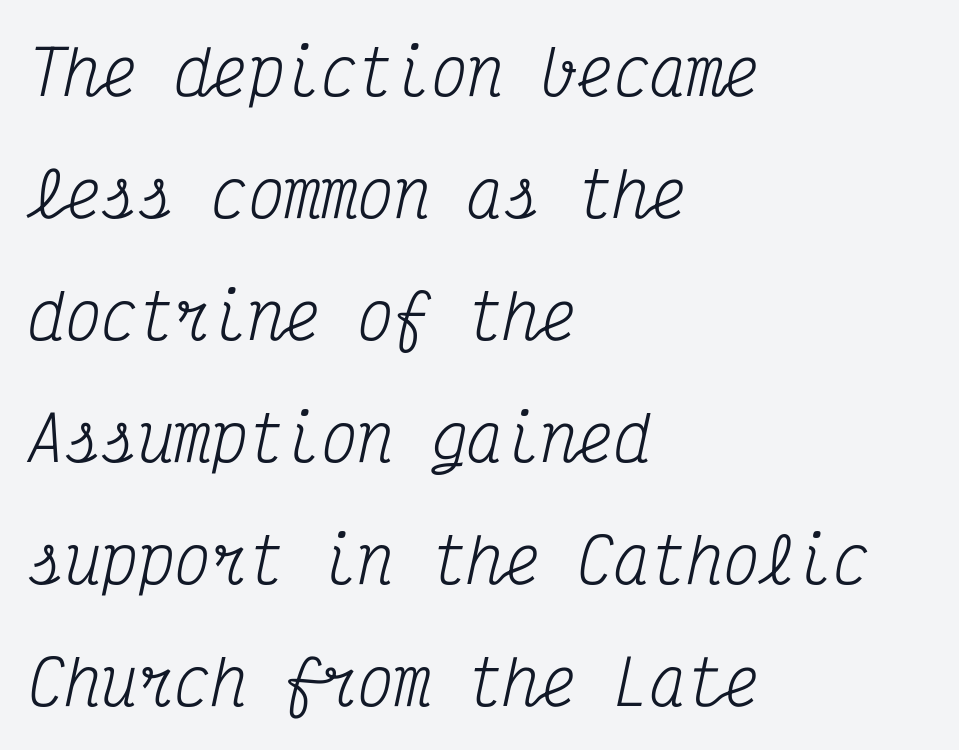
Compared with typical paragraphs, the rows here are farther apart. Quick note: underline off. These lines stack with their left ends in a neat column. Slanted lettering throughout.
